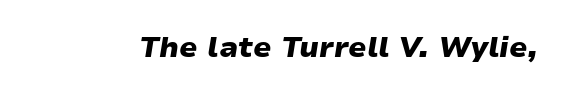
The image shows 29 px heavy, wide type, italic (leaning right); set normal letter spacing, not underlined; low stroke contrast and a medium x-height.
